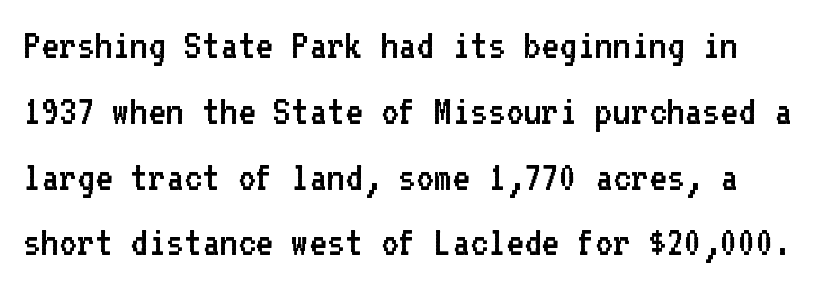
Q: Is the text bold? A: No.
Q: Is the text italic (slanted)? A: No, it is upright.
Q: Is the typeface a serif or a sans-serif typeface? A: Sans-serif.
Q: Is the text underlined? A: No.
Q: Is the spacing between letters normal or unusually wide? A: Normal.
Q: Is the spacing between lines tight, normal or loose? A: Normal.
Q: Width (condensed, normal, or wide)? A: Normal.
Q: Stroke contrast? A: Low.
Q: x-height? A: Medium.
Q: Monospaced? A: Yes.
